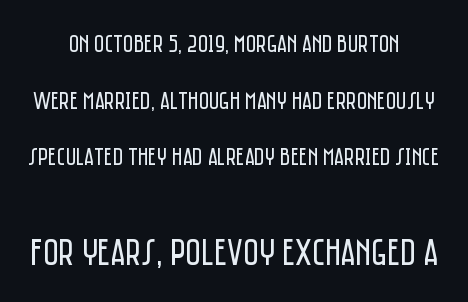
Q: Is the text bold? A: No.
Q: Is the text italic (slanted)? A: No, it is upright.
Q: Is the typeface a serif or a sans-serif typeface? A: Sans-serif.
Q: Is the text underlined? A: No.
Q: How is the paragraph aligned? A: Centered.
Q: Is the spacing between letters normal or unusually wide? A: Normal.
Q: Is the spacing between lines tight, normal or loose? A: Loose.
Q: Which block of text is set in a larger size, the first (top) or the second (bottom)? A: The second (bottom) one.
Q: Width (condensed, normal, or wide)? A: Condensed.
Q: Stroke contrast? A: Low.
Q: x-height? A: Large.
Q: Monospaced? A: No.
